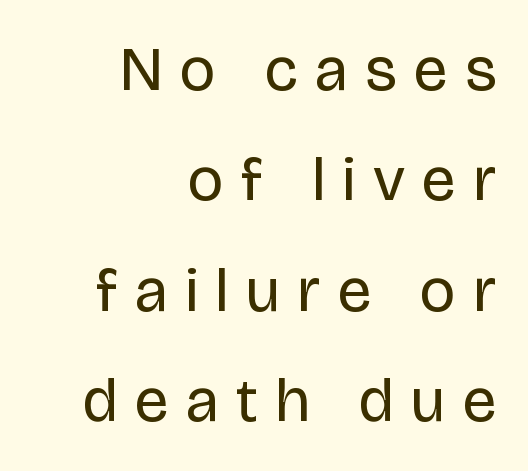
The image shows 62 px regular-weight sans-serif type, upright; set right-aligned, line spacing 1.78x, unusually wide letter spacing (+0.28 em), not underlined; low stroke contrast and a large x-height.
